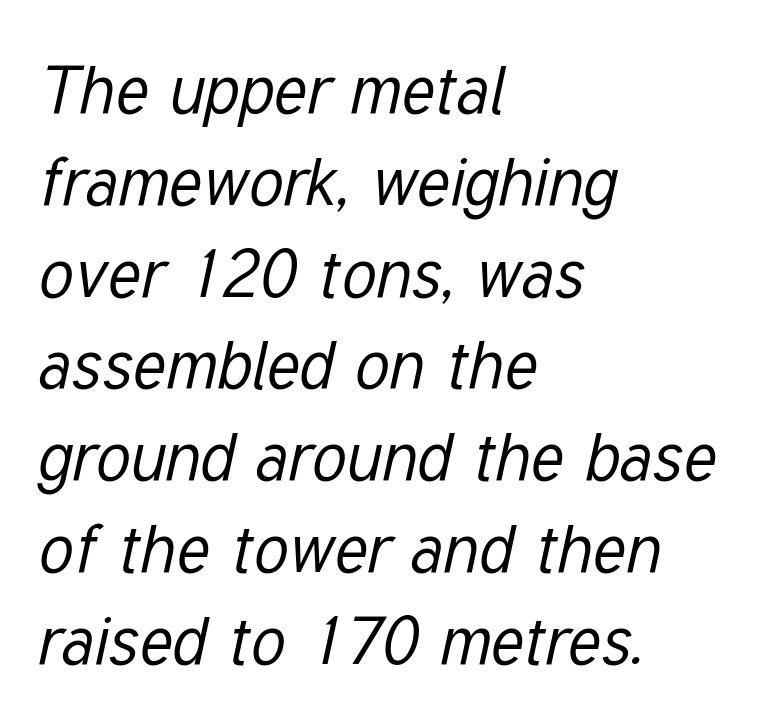
The image shows 68 px regular-weight, condensed type, italic (leaning right); set left-aligned, normal line spacing (1.35x), normal letter spacing, not underlined; low stroke contrast and a medium x-height.
